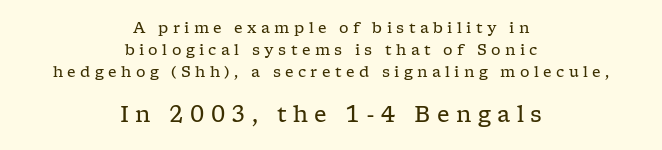
The image shows 22 px text type, upright; set centered, normal line spacing (1.48x), unusually wide letter spacing (+0.29 em), not underlined; the second (bottom) block is 1.47x larger.
